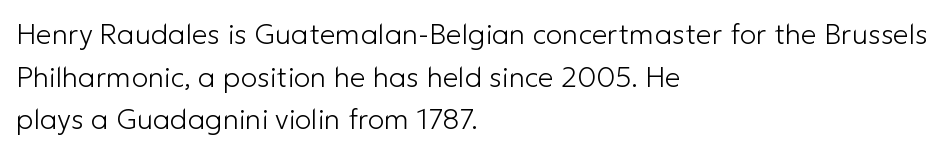
This sample is left-justified, so line endings fall wherever the words run out. The letters sit at their default tracking, neither squeezed nor spread. Do the characters align in a grid? No, the font is proportional. The line-height multiplier appears to be the usual default. Is the stroke heavy? The answer is a plain regular-or-lighter.
